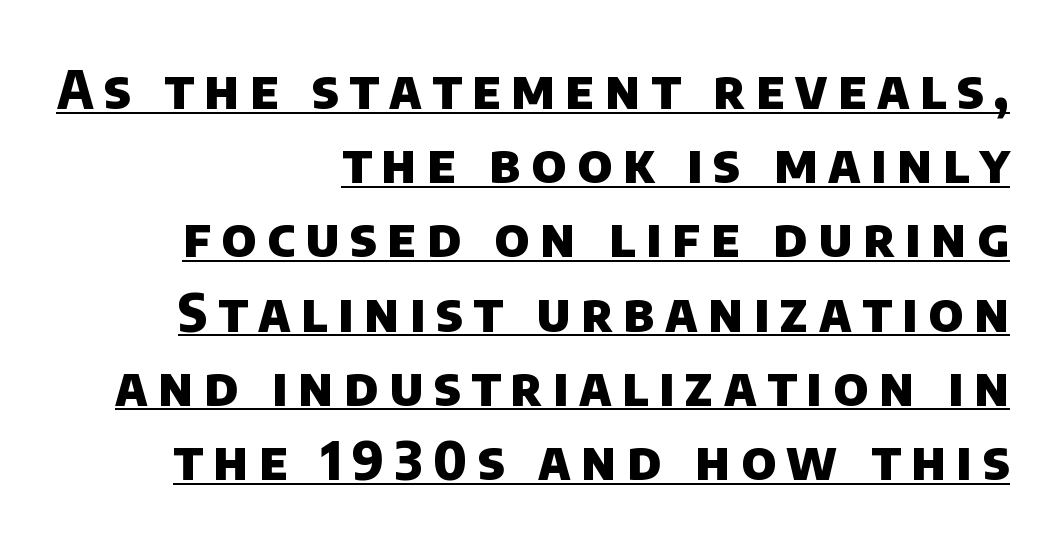
The image shows 53 px heavy sans-serif type; set right-aligned, normal line spacing (1.4x), unusually wide letter spacing (+0.2 em), underlined; low stroke contrast and a large x-height.
